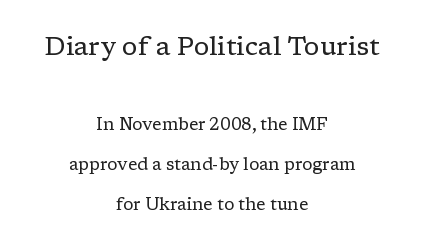
The image shows 26 px text type, upright; set centered, loose line spacing (2.35x), normal letter spacing, not underlined; the first (top) block is 1.53x larger.
